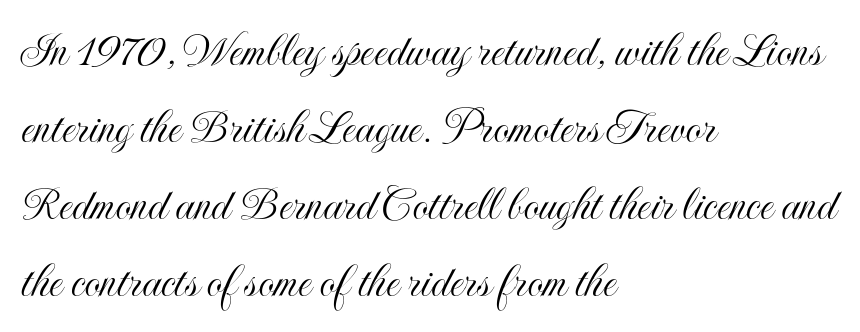
Unmarked baselines from the first word to the last. Here the glyphs are tracked normally, forming tight word shapes. A classic flush-left, rag-right setting is used for this passage. A typesetter would call this proportional, since set widths differ per character.
